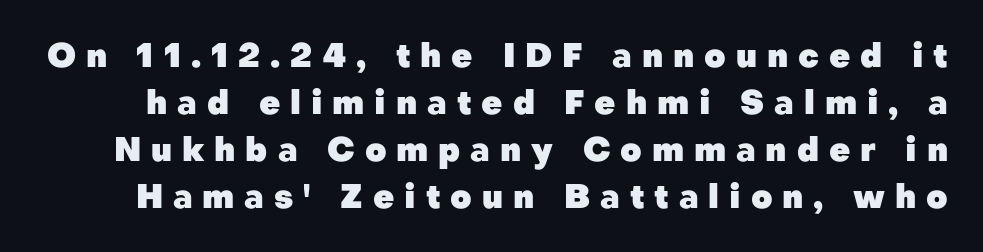
Q: Is the text bold? A: Yes.
Q: Is the text italic (slanted)? A: No, it is upright.
Q: Is the typeface a serif or a sans-serif typeface? A: Sans-serif.
Q: Is the text underlined? A: No.
Q: Is the spacing between letters normal or unusually wide? A: Unusually wide.
Q: Is the spacing between lines tight, normal or loose? A: Normal.
Q: Width (condensed, normal, or wide)? A: Normal.
Q: Stroke contrast? A: Low.
Q: x-height? A: Medium.
Q: Monospaced? A: No.
